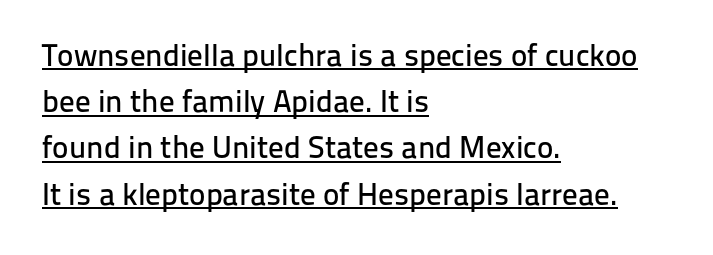
You could not count columns in this text — the font is proportionally spaced. I'd call this a sans setting — the letters go barefoot. Notice how the passage keeps a crisp vertical edge on the left only. Vertical strokes here are truly vertical. A normal amount of white space separates one row of letters from the next. The passage shown is underscored from start to finish.
